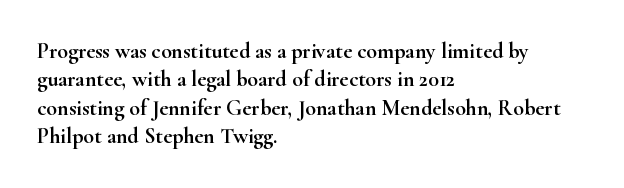
Does extra space separate the letters? No, they use regular spacing. Rows of type keep a routine distance in the vertical direction. Descender tails drop into unmarked territory. No italicization has been applied; the sample stays upright.
